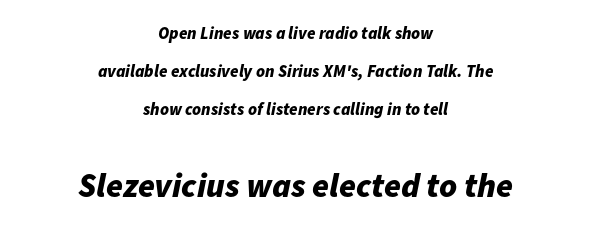
How heavy is the stroke? Heavy — this is a bold. Character widths vary here, with narrow letters taking less room than wide ones. The line texture is even and compact thanks to regular tracking. Italic? Definitely — the glyphs are oblique. Regarding leading, the lines here are spaced well apart.
